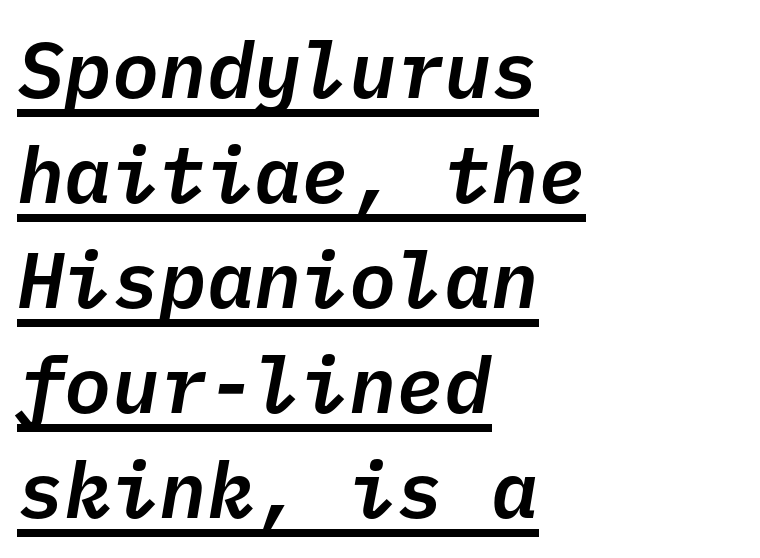
Spacing verdict: monospaced, one width for all characters. The rendering uses a moderate line-height, typical for paragraphs. What decoration does the sample have? An underline. How are the letters spaced? Ordinarily, with no added tracking. These lines were composed using italics.
